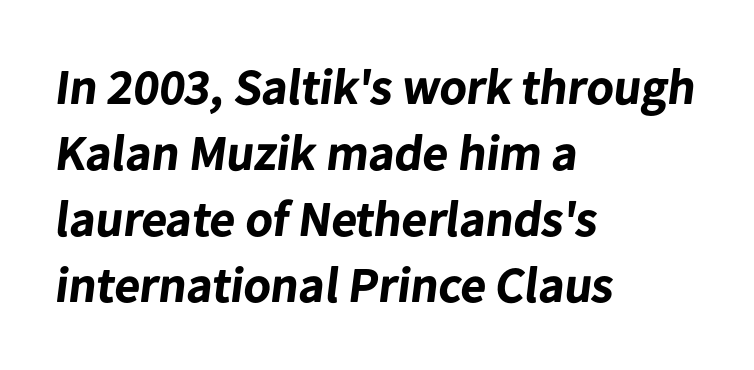
The image shows 50 px bold sans-serif type; set left-aligned, normal line spacing (1.32x), normal letter spacing, not underlined; low stroke contrast and a medium x-height.
